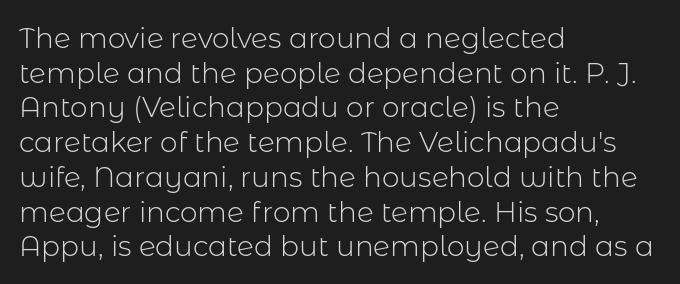
Inter-character spacing is left at the font's built-in metrics. The cut favours lightness, reaching ordinary text weight at its darkest. The face used here is a sans, in the tradition of grotesques and geometrics. The lines in this sample share a left origin and differ only in where they stop.
